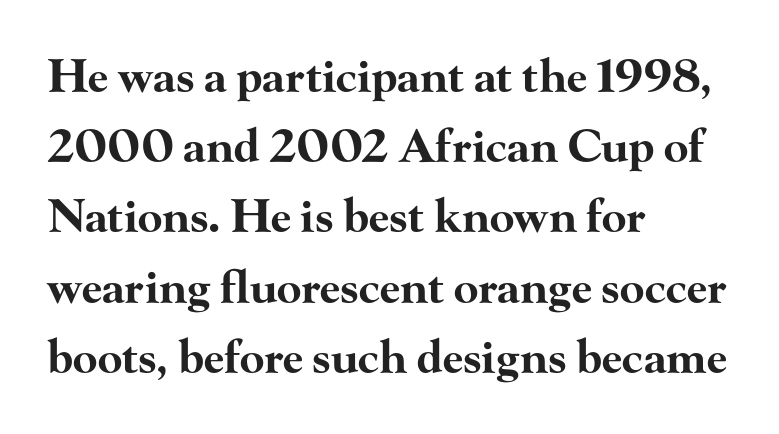
The image shows 45 px bold, wide serif type, upright; set left-aligned, normal line spacing (1.56x), normal letter spacing, not underlined; high stroke contrast and a small x-height.
